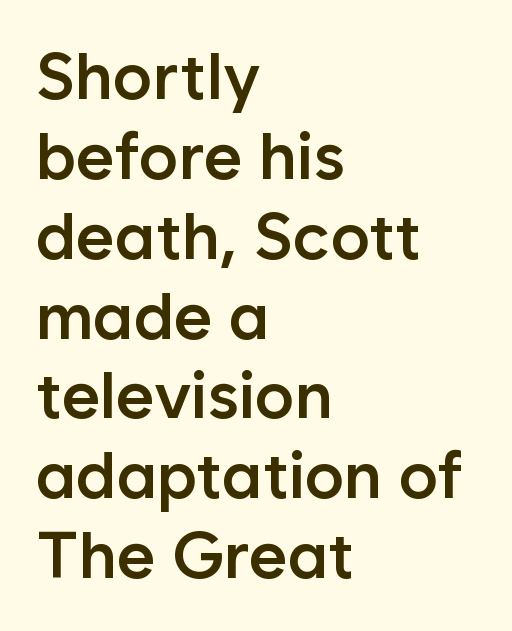
The face used here is a semibold: visibly heavier than regular, lighter than bold. Left-aligned paragraph, ragged on the right. This sample uses an upright cut, with every glyph sitting square on the baseline. The letters carry no serifs — their stems end cleanly without finishing strokes. Letters rest on an invisible, unmarked baseline.
